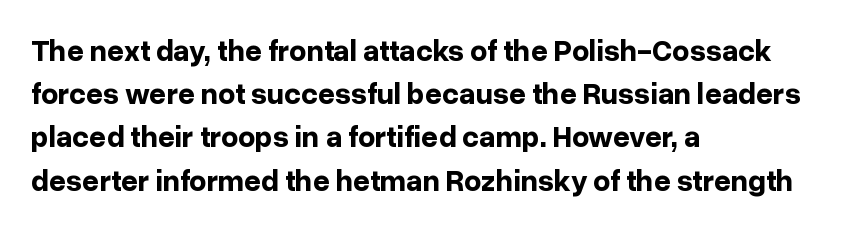
{"serif": "no", "italic": "no", "bold": "yes", "weight": "bold", "width": "normal", "stroke_contrast": "low", "x_height": "medium", "monospaced": "no", "underline": "no", "align": "left", "line_spacing": "normal", "line_spacing_ratio": 1.44, "letter_spacing": "normal", "letter_spacing_em": 0.0, "glyph_px": 30}
